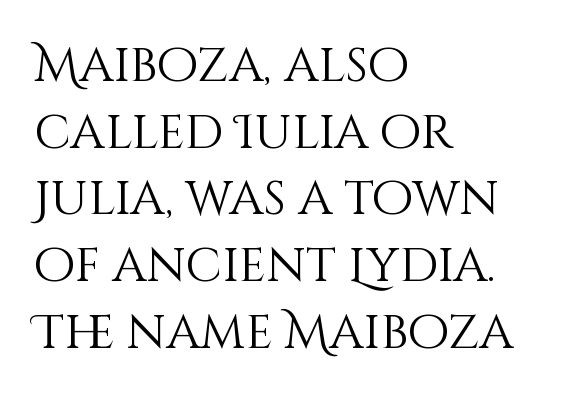
This is not heavy type; no bold has been used. The leading is moderate, giving the passage an even texture. In CSS terms this would be text-align: left. Proportional: the letters do not fall into vertical columns. The specimen omits any rule beneath the text block's lines.
